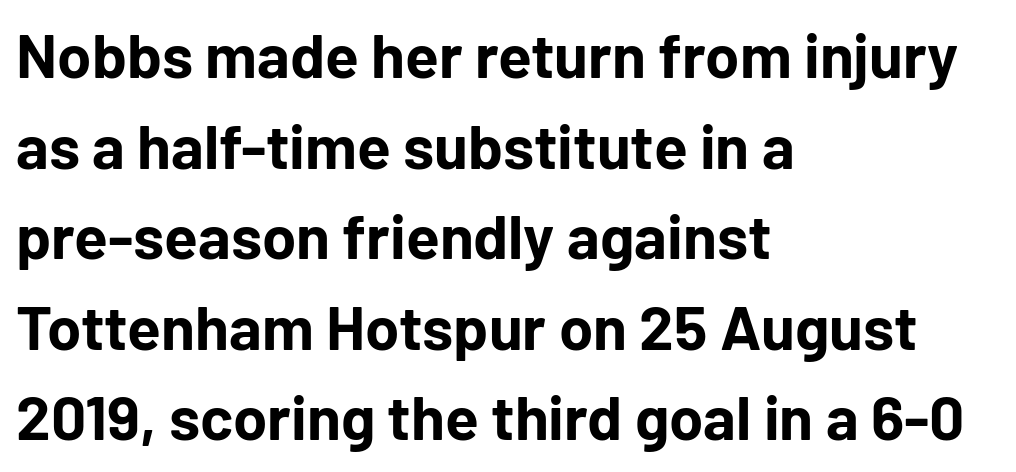
Q: Is the text bold? A: Yes.
Q: Is the text italic (slanted)? A: No, it is upright.
Q: Is the typeface a serif or a sans-serif typeface? A: Sans-serif.
Q: Is the text underlined? A: No.
Q: How is the paragraph aligned? A: Left-aligned.
Q: Is the spacing between letters normal or unusually wide? A: Normal.
Q: Is the spacing between lines tight, normal or loose? A: Normal.
Q: Width (condensed, normal, or wide)? A: Normal.
Q: Stroke contrast? A: Low.
Q: x-height? A: Medium.
Q: Monospaced? A: No.
